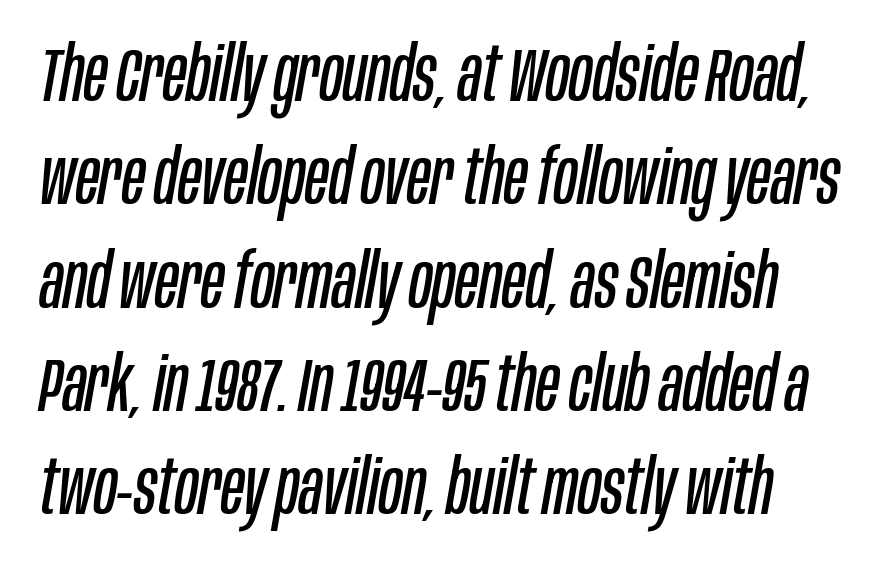
The image shows 76 px regular-weight, condensed type, italic (leaning right); set normal line spacing (1.36x), normal letter spacing, not underlined; low stroke contrast and a large x-height.
